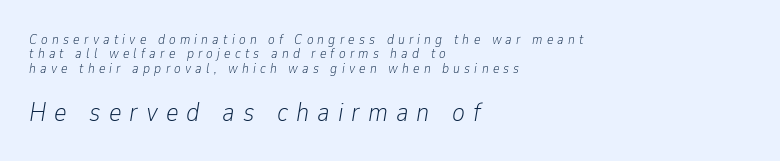
The image shows 27 px text type, italic (leaning right); set left-aligned, tight line spacing (1.02x), unusually wide letter spacing (+0.3 em), not underlined; the second (bottom) block is 1.93x larger.
